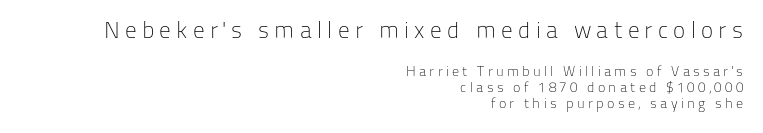
Larger block? The one above; the one below is distinctly smaller. Has an underline been added? It has not. The letterforms sit at book weight or below. All the whitespace from short lines collects on the left. The block of text is dense from top to bottom, with scant space between rows. Tracking here is generous; glyphs stand well apart from one another.
